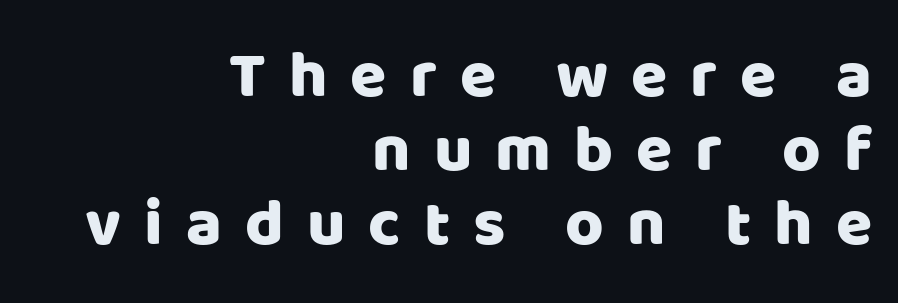
{"serif": "no", "italic": "no", "width": "normal", "stroke_contrast": "low", "x_height": "large", "monospaced": "no", "underline": "no", "align": "right", "line_spacing": "tight", "line_spacing_ratio": 1.12, "letter_spacing": "wide", "letter_spacing_em": 0.35, "glyph_px": 66}
